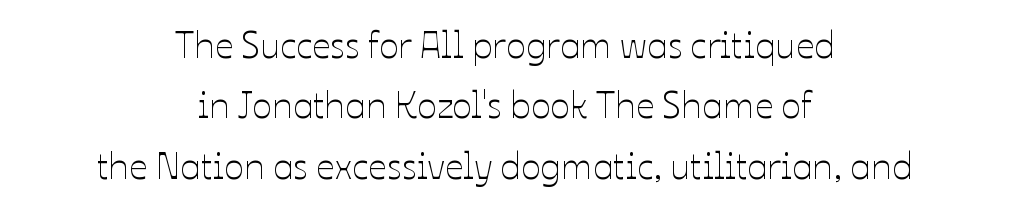
Q: Is the text bold? A: No.
Q: Is the text italic (slanted)? A: No, it is upright.
Q: Is the text underlined? A: No.
Q: How is the paragraph aligned? A: Centered.
Q: Is the spacing between letters normal or unusually wide? A: Normal.
Q: Is the spacing between lines tight, normal or loose? A: Normal.
Q: Width (condensed, normal, or wide)? A: Normal.
Q: Stroke contrast? A: Low.
Q: x-height? A: Medium.
Q: Monospaced? A: No.
